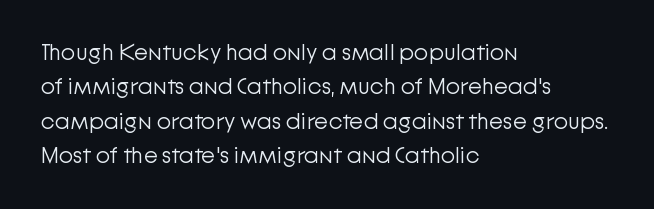
{"italic": "no", "bold": "no", "underline": "no", "align": "left", "line_spacing": "normal", "line_spacing_ratio": 1.49, "letter_spacing": "normal", "letter_spacing_em": 0.0, "glyph_px": 23}
